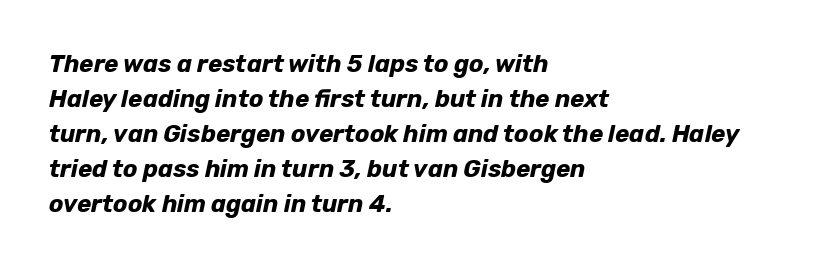
Q: Is the text bold? A: Yes.
Q: Is the text italic (slanted)? A: Yes, it leans right by about 12 degrees.
Q: Is the text underlined? A: No.
Q: How is the paragraph aligned? A: Left-aligned.
Q: Is the spacing between letters normal or unusually wide? A: Normal.
Q: Is the spacing between lines tight, normal or loose? A: Normal.
